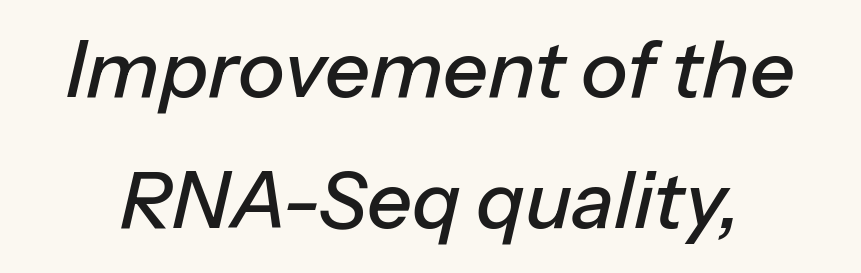
Q: Is the text italic (slanted)? A: Yes, it leans right by about 13 degrees.
Q: Is the text underlined? A: No.
Q: Is the spacing between letters normal or unusually wide? A: Normal.
Q: Is the spacing between lines tight, normal or loose? A: Normal.
Q: Width (condensed, normal, or wide)? A: Normal.
Q: Stroke contrast? A: Low.
Q: x-height? A: Medium.
Q: Monospaced? A: No.
